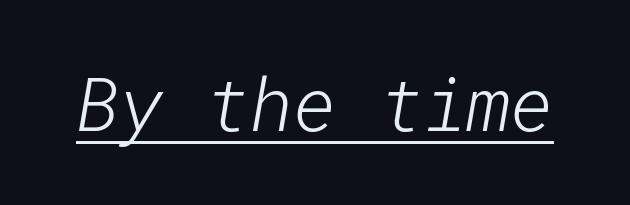
Is this a sans? Yes — the strokes have no serifs. Between one letter and the next there's only the usual sliver of space. The strokes carry an ordinary text weight at most. The rendering uses the underline text-decoration.
